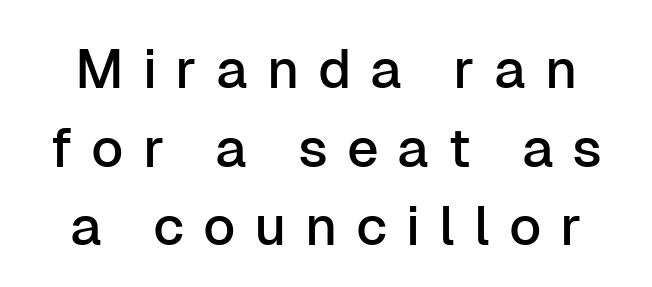
{"serif": "no", "italic": "no", "width": "normal", "stroke_contrast": "low", "x_height": "medium", "monospaced": "no", "underline": "no", "line_spacing": "normal", "line_spacing_ratio": 1.43, "letter_spacing": "wide", "letter_spacing_em": 0.34, "glyph_px": 55}
